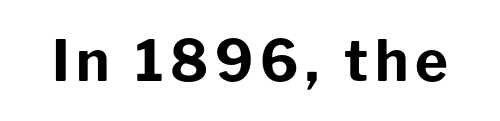
{"serif": "no", "italic": "no", "bold": "yes", "weight": "bold", "width": "normal", "stroke_contrast": "low", "x_height": "medium", "monospaced": "no", "underline": "no", "glyph_px": 56}
